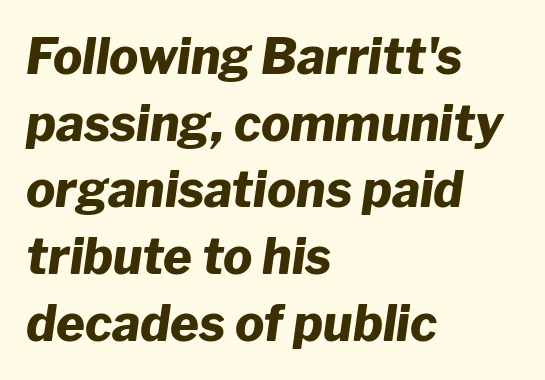
No word sits above an underline. Do the characters align in a grid? No, the font is proportional. Notice how the passage keeps a crisp vertical edge on the left only. The face used here has a pronounced slope to its letters. These words are printed bold, with thick strokes throughout.
